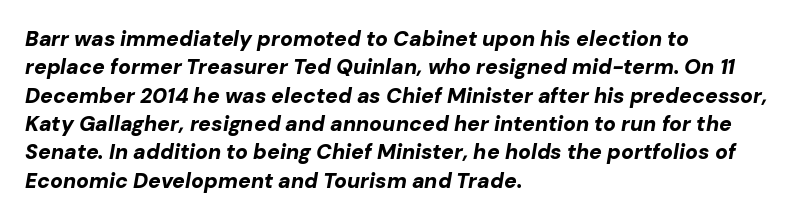
{"italic": "yes", "lean": "right", "slant_degrees": 10, "bold": "yes", "underline": "no", "align": "left", "line_spacing": "normal", "line_spacing_ratio": 1.35, "letter_spacing": "normal", "letter_spacing_em": 0.0, "glyph_px": 21}
